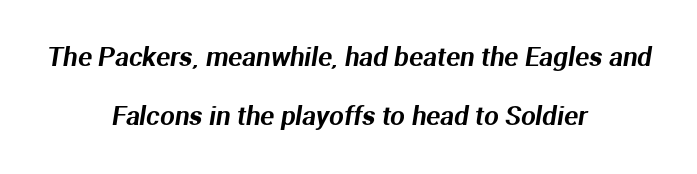
Q: Is the text underlined? A: No.
Q: How is the paragraph aligned? A: Centered.
Q: Is the spacing between letters normal or unusually wide? A: Normal.
Q: Is the spacing between lines tight, normal or loose? A: Loose.
